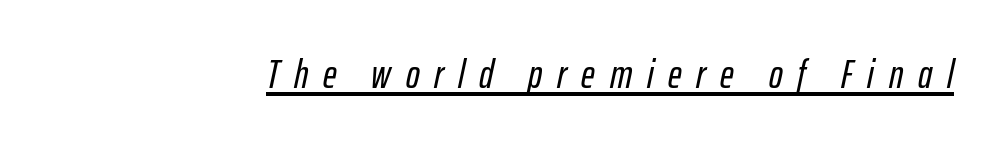
The image shows 41 px condensed type, italic (leaning right); set unusually wide letter spacing (+0.36 em), underlined; low stroke contrast and a medium x-height.
